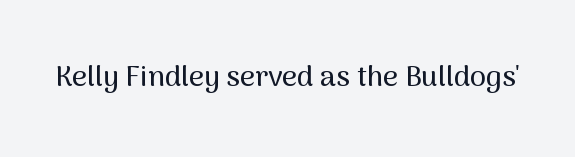
Default kerning and tracking; the words read as compact shapes. Note the varied advance widths — an 'i' is clearly narrower than an 'm'. Does the lettering tilt? It doesn't — this is upright. What kind of face is this? One without serifs — a sans.
